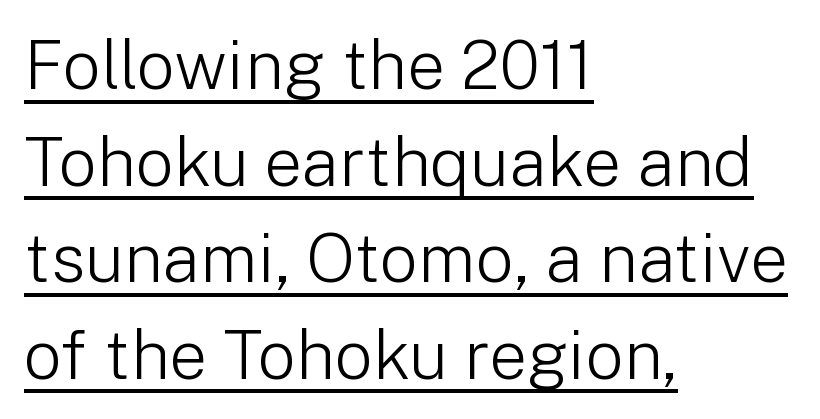
The passage shown is typed in a proportional face where columns would drift. A student would call this left alignment; a typographer would say flush left, rag right. Unbolded letterforms with no extra heft. This rendering leaves character spacing at its baseline value. The glyphs in this specimen are sans serif. The lettering stays uniformly vertical, giving the passage a roman look.
